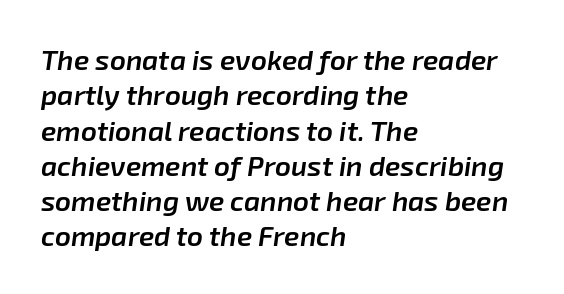
The image shows 28 px semibold type, italic (leaning right); set left-aligned, normal line spacing (1.26x), normal letter spacing, not underlined; low stroke contrast and a medium x-height.
